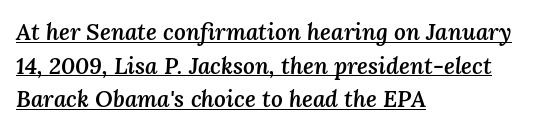
{"italic": "yes", "lean": "right", "slant_degrees": 3, "bold": "semi", "underline": "yes", "align": "left", "line_spacing": "normal", "line_spacing_ratio": 1.46, "letter_spacing": "normal", "letter_spacing_em": 0.0, "glyph_px": 23}
